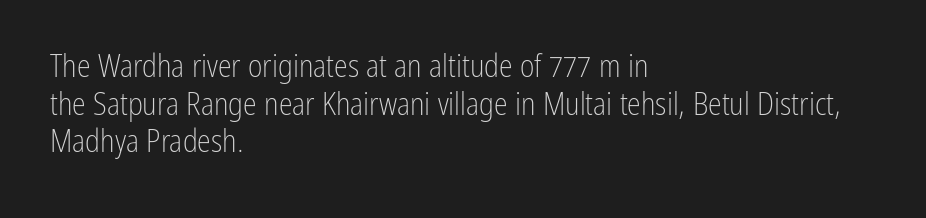
The image shows 31 px light, condensed sans-serif type, upright; set left-aligned, line spacing 1.21x, normal letter spacing, not underlined; low stroke contrast and a medium x-height.
